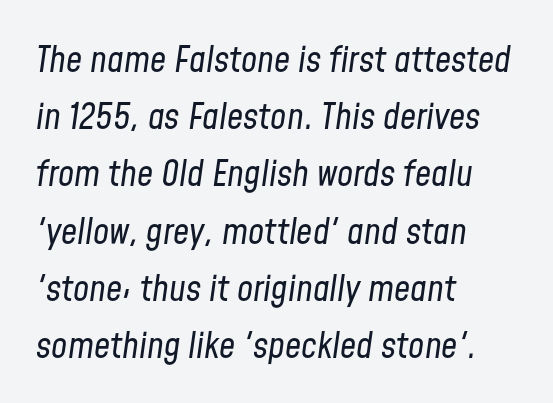
{"italic": "yes", "lean": "right", "slant_degrees": 8, "bold": "no", "weight": "regular", "width": "condensed", "stroke_contrast": "low", "x_height": "medium", "monospaced": "no", "underline": "no", "align": "left", "line_spacing": "normal", "line_spacing_ratio": 1.59, "letter_spacing": "normal", "letter_spacing_em": 0.0, "glyph_px": 36}
